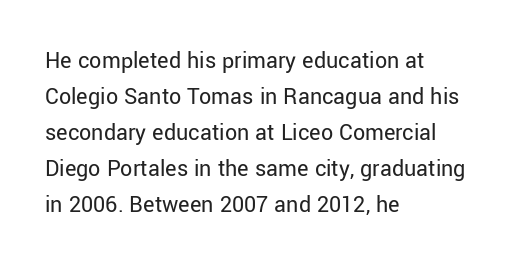
There is no visible air inserted between adjacent glyphs. The rendering anchors every line to the left-hand side. Counters stay open thanks to moderate or lighter strokes. Is there much room between lines? A standard amount, neither cramped nor airy. Type without underlining.
